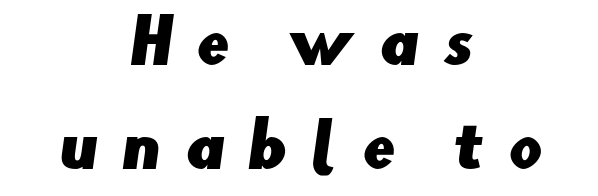
Q: Is the typeface a serif or a sans-serif typeface? A: Sans-serif.
Q: Is the text underlined? A: No.
Q: How is the paragraph aligned? A: Centered.
Q: Is the spacing between letters normal or unusually wide? A: Unusually wide.
Q: Width (condensed, normal, or wide)? A: Normal.
Q: Stroke contrast? A: Low.
Q: x-height? A: Small.
Q: Monospaced? A: No.
